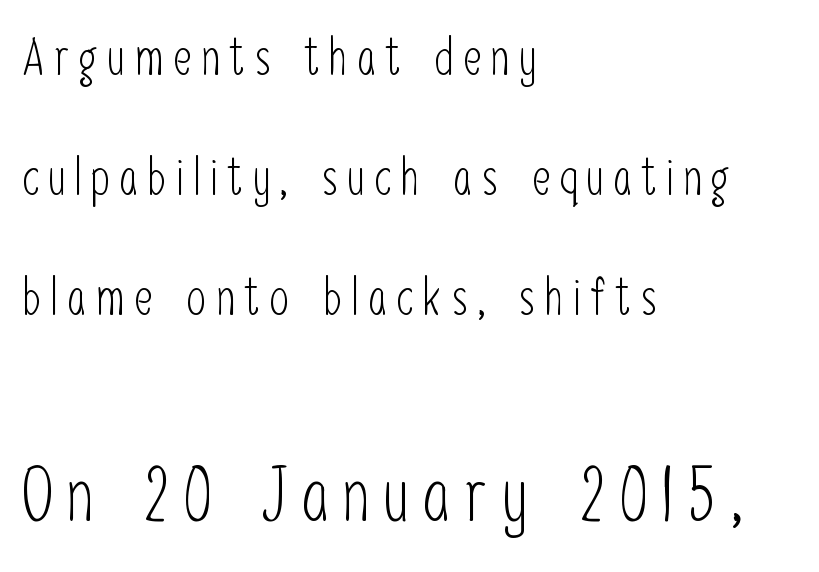
{"serif": "no", "italic": "no", "bold": "no", "weight": "light", "width": "condensed", "stroke_contrast": "low", "x_height": "medium", "monospaced": "no", "underline": "no", "align": "left", "line_spacing": "loose", "line_spacing_ratio": 2.35, "larger_block": "second", "size_ratio": 1.49, "glyph_px": 76}
